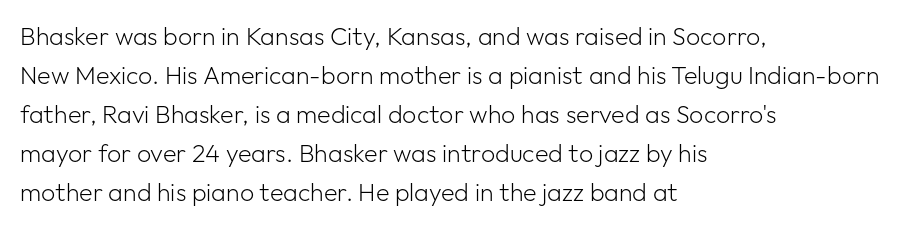
The image shows 25 px text type, upright; set left-aligned, normal line spacing (1.56x), normal letter spacing, not underlined.
